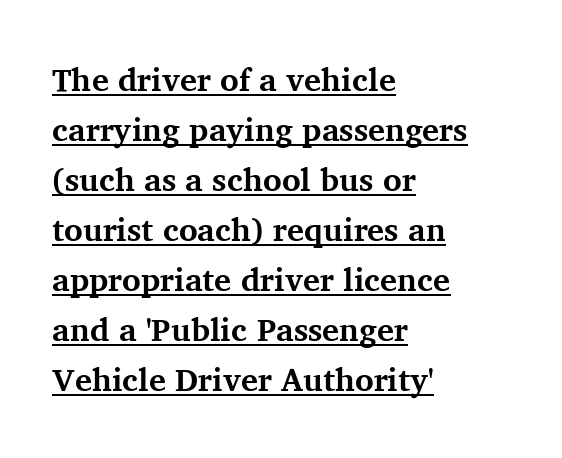
Q: Is the text bold? A: Yes.
Q: Is the text italic (slanted)? A: No, it is upright.
Q: Is the typeface a serif or a sans-serif typeface? A: Serif.
Q: Is the text underlined? A: Yes.
Q: How is the paragraph aligned? A: Left-aligned.
Q: Is the spacing between letters normal or unusually wide? A: Normal.
Q: Is the spacing between lines tight, normal or loose? A: Normal.
Q: Width (condensed, normal, or wide)? A: Normal.
Q: Stroke contrast? A: Medium.
Q: x-height? A: Medium.
Q: Monospaced? A: No.
